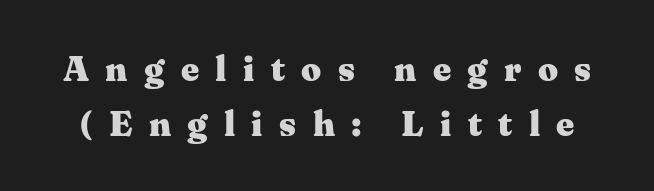
{"serif": "yes", "italic": "no", "bold": "yes", "weight": "heavy", "width": "wide", "stroke_contrast": "medium", "x_height": "medium", "monospaced": "no", "underline": "no", "line_spacing": "normal", "line_spacing_ratio": 1.56, "letter_spacing": "wide", "letter_spacing_em": 0.47, "glyph_px": 35}
